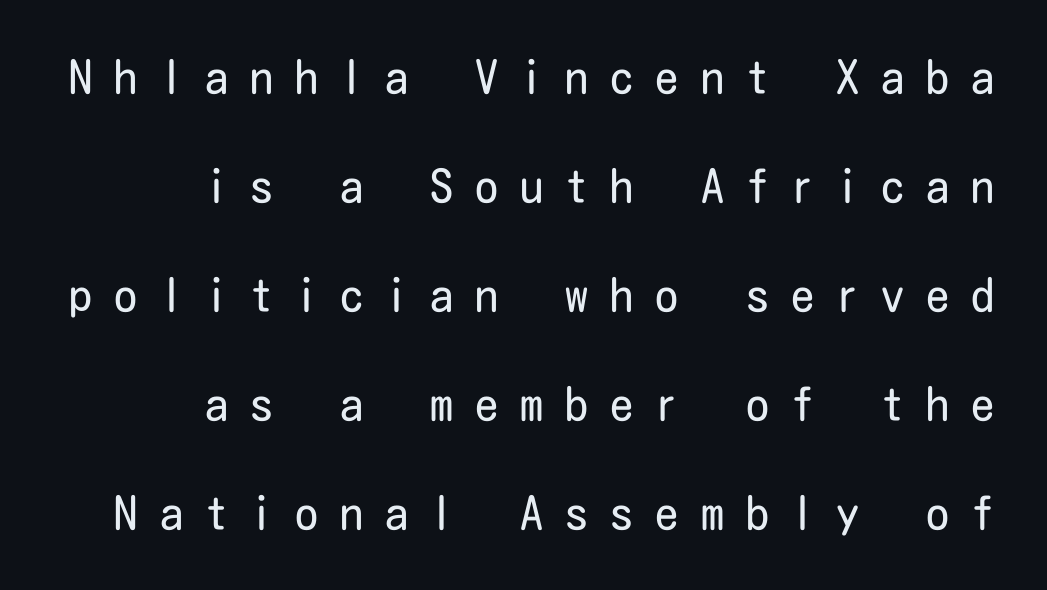
Q: Is the text bold? A: No.
Q: Is the text italic (slanted)? A: No, it is upright.
Q: Is the typeface a serif or a sans-serif typeface? A: Sans-serif.
Q: Is the text underlined? A: No.
Q: How is the paragraph aligned? A: Right-aligned.
Q: Is the spacing between letters normal or unusually wide? A: Unusually wide.
Q: Is the spacing between lines tight, normal or loose? A: Loose.
Q: Width (condensed, normal, or wide)? A: Condensed.
Q: Stroke contrast? A: Low.
Q: x-height? A: Medium.
